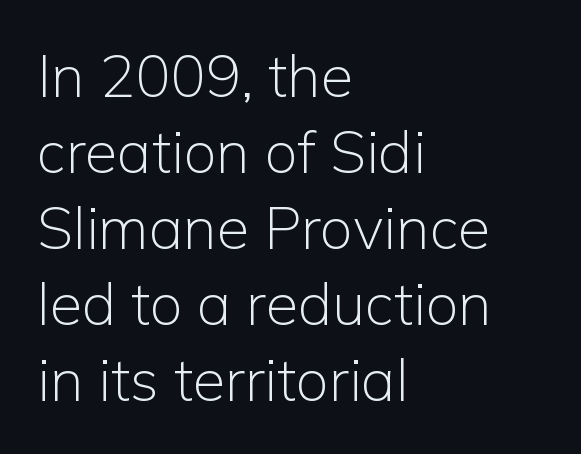
Here the glyphs are tracked normally, forming tight word shapes. No heavy texture on the line: the type isn't bold. Each row of text sits above clean, open space. This sample is left-justified, so line endings fall wherever the words run out. The face used here is proportionally spaced, like ordinary book or web type. Classification — sans serif.
